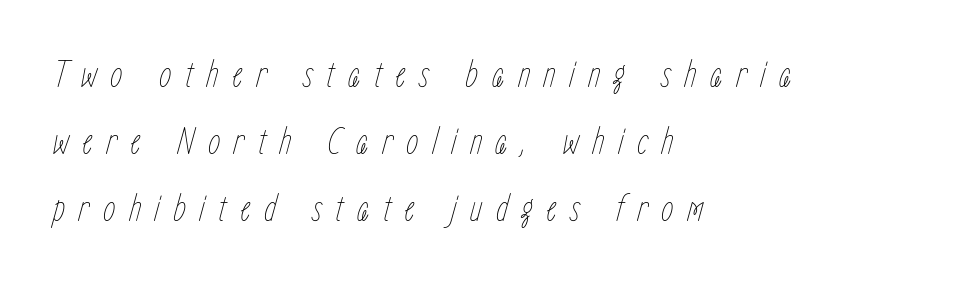
The letters advance in unequal steps, a hallmark of proportional type. How are the letters spaced? Widely, with obvious added tracking. The passage shown leans; its letterforms are oblique. Just letters on the line, the space beneath them empty. Horizontal alignment here is leftward, the default for most running prose. The strokes are not fattened; the text isn't bold.
